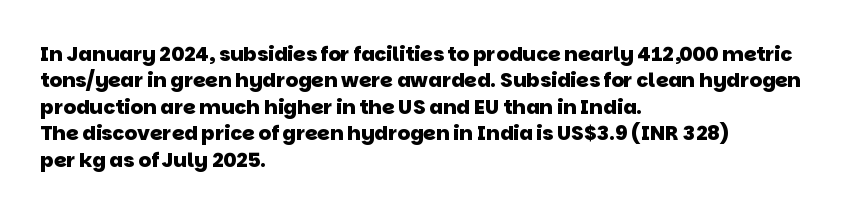
Q: Is the text bold? A: Yes.
Q: Is the text underlined? A: No.
Q: How is the paragraph aligned? A: Left-aligned.
Q: Is the spacing between letters normal or unusually wide? A: Normal.
Q: Is the spacing between lines tight, normal or loose? A: Normal.
